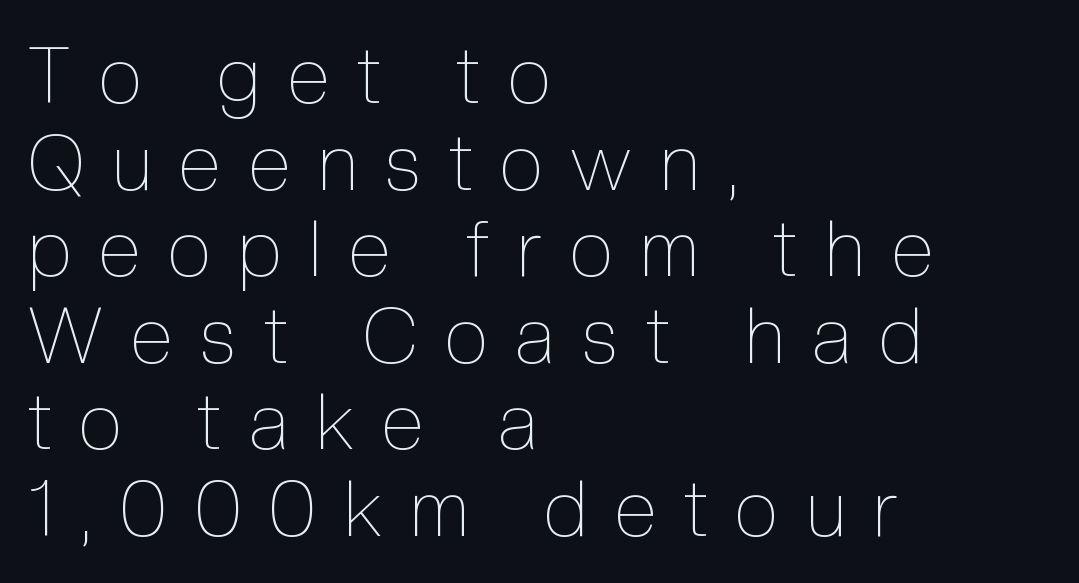
In terms of leading, this rendering errs on the cramped side. Vertical strokes here are truly vertical. Any mark beneath the type? The region is blank. Compared with a centered layout, this one pins lines to the left instead. A typesetter would call this heavily tracked-out type.
